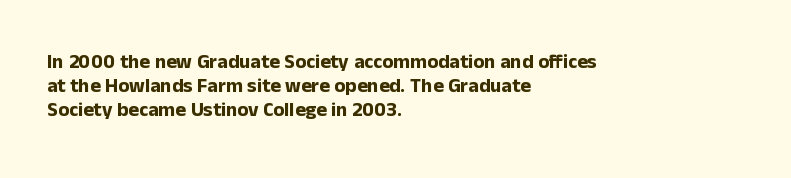
Q: Is the text bold? A: Yes.
Q: Is the text italic (slanted)? A: No, it is upright.
Q: Is the text underlined? A: No.
Q: How is the paragraph aligned? A: Left-aligned.
Q: Is the spacing between letters normal or unusually wide? A: Normal.
